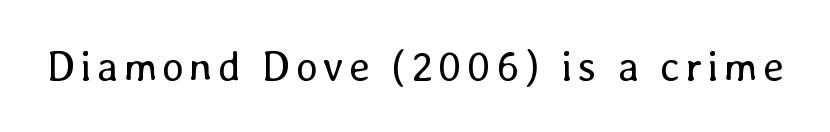
Q: Is the text bold? A: No.
Q: Is the text italic (slanted)? A: No, it is upright.
Q: Is the text underlined? A: No.
Q: Width (condensed, normal, or wide)? A: Normal.
Q: Stroke contrast? A: Low.
Q: x-height? A: Medium.
Q: Monospaced? A: No.
